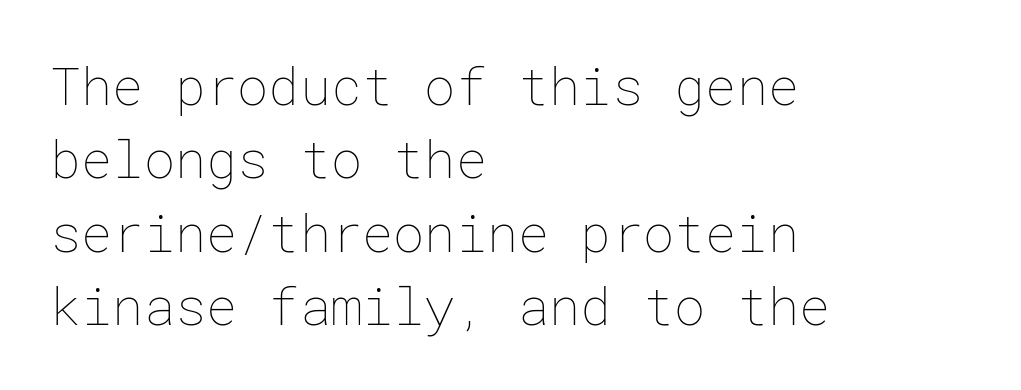
The image shows 52 px thin type, upright; set left-aligned, normal line spacing (1.41x), normal letter spacing, not underlined; low stroke contrast and a medium x-height.
